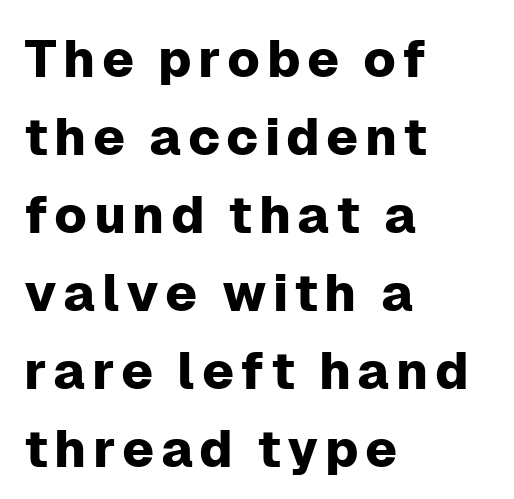
{"serif": "no", "italic": "no", "width": "normal", "stroke_contrast": "low", "x_height": "medium", "monospaced": "no", "underline": "no", "align": "left", "line_spacing": "normal", "line_spacing_ratio": 1.5, "glyph_px": 52}
